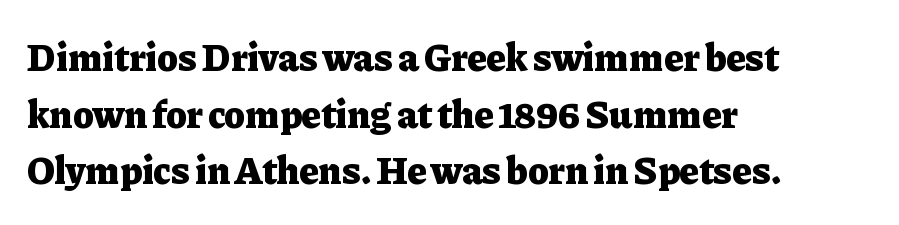
{"serif": "yes", "italic": "no", "bold": "yes", "weight": "heavy", "width": "normal", "stroke_contrast": "low", "x_height": "medium", "monospaced": "no", "underline": "no", "align": "left", "line_spacing": "normal", "line_spacing_ratio": 1.45, "letter_spacing": "normal", "letter_spacing_em": 0.0, "glyph_px": 39}
